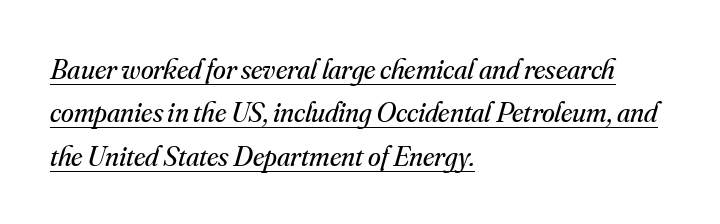
This is underlined copy, the kind a proofreader might mark for attention. These lines keep a tight, regular rhythm from letter to letter. Check where the strokes stop: tiny serifs finish them off. Alignment: flush left. Rows of type keep a routine distance in the vertical direction.
